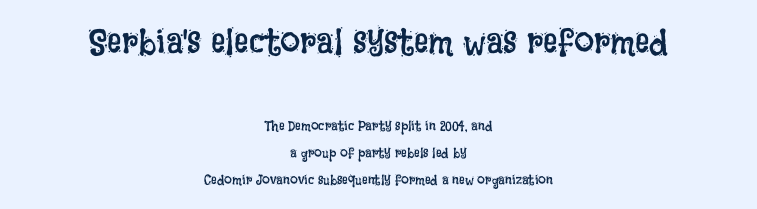
The glyphs are unaccompanied by any horizontal stroke below them. The typesetting does not lean heavy: it is not bold. These lines are rendered in a variable-pitch font. This is roman type, the default non-slanted kind.
